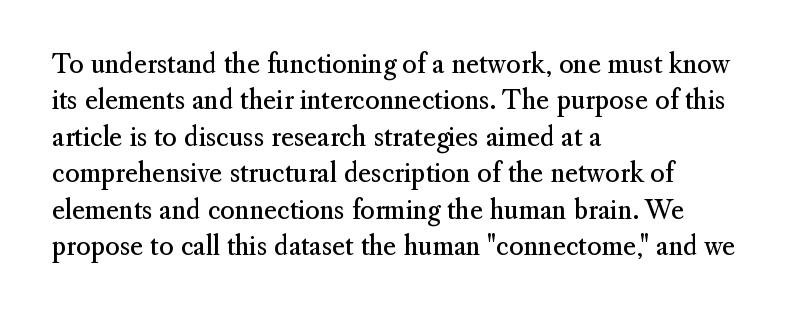
Q: Is the text bold? A: No.
Q: Is the text italic (slanted)? A: No, it is upright.
Q: Is the text underlined? A: No.
Q: How is the paragraph aligned? A: Left-aligned.
Q: Is the spacing between letters normal or unusually wide? A: Normal.
Q: Is the spacing between lines tight, normal or loose? A: Normal.
